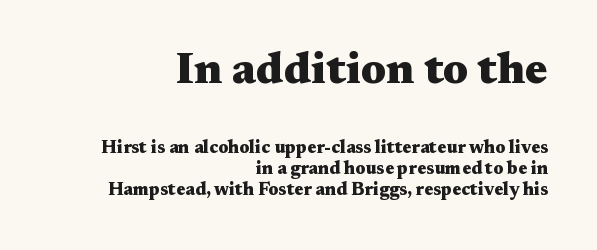
These lines are composed in type with serifs. Italic? Not at all — the glyphs are vertical. Strokes here are thick enough to call this a true bold. Look at the glyph heights: the upper group is clearly the bigger setting.
